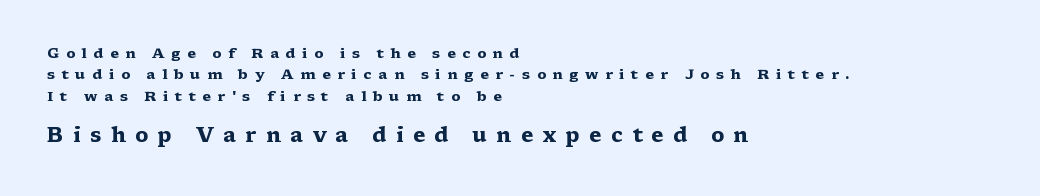
Q: Is the text bold? A: Yes.
Q: Is the text italic (slanted)? A: No, it is upright.
Q: Is the text underlined? A: No.
Q: How is the paragraph aligned? A: Left-aligned.
Q: Is the spacing between letters normal or unusually wide? A: Unusually wide.
Q: Is the spacing between lines tight, normal or loose? A: Normal.
Q: Which block of text is set in a larger size, the first (top) or the second (bottom)? A: The second (bottom) one.
